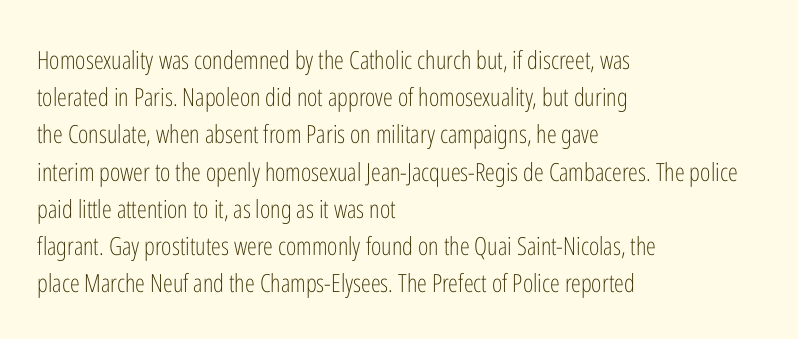
Each new line begins a customary step beneath the previous one. In CSS terms this would be text-align: left. Every character sits straight up, as roman type does. Inter-character spacing is left at the font's built-in metrics.
